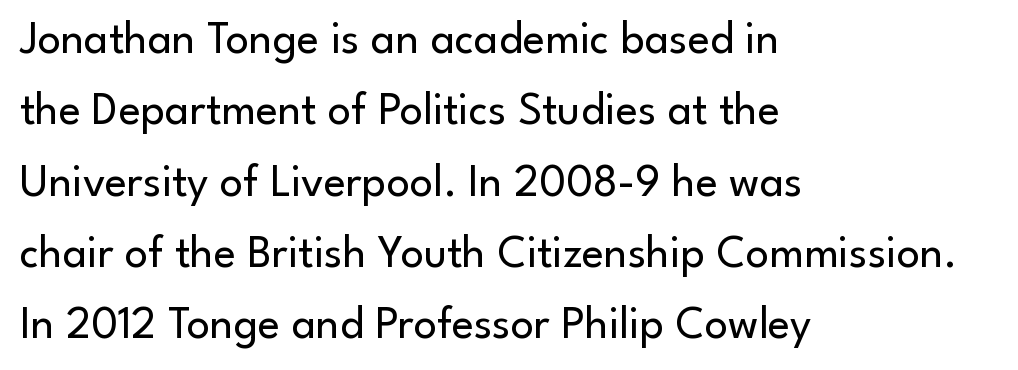
Q: Is the text bold? A: No.
Q: Is the text italic (slanted)? A: No, it is upright.
Q: Is the typeface a serif or a sans-serif typeface? A: Sans-serif.
Q: Is the text underlined? A: No.
Q: How is the paragraph aligned? A: Left-aligned.
Q: Is the spacing between letters normal or unusually wide? A: Normal.
Q: Is the spacing between lines tight, normal or loose? A: Normal.
Q: Width (condensed, normal, or wide)? A: Normal.
Q: Stroke contrast? A: Low.
Q: x-height? A: Small.
Q: Monospaced? A: No.
